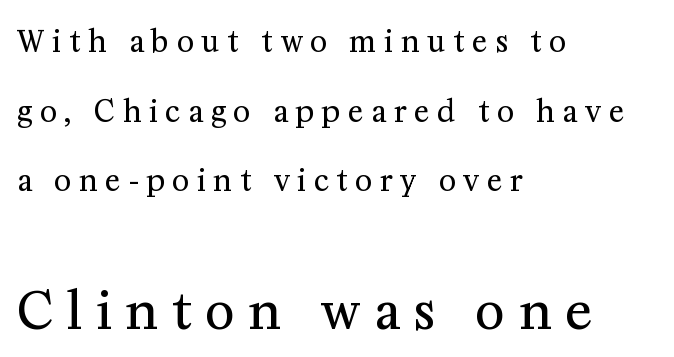
Proportional: the letters do not fall into vertical columns. The specimen omits any rule beneath the text block's lines. Short note: letters widely spaced. Is this a sans? No — the strokes have serifs. The setting favours the left margin, as ordinary paragraphs usually do.
